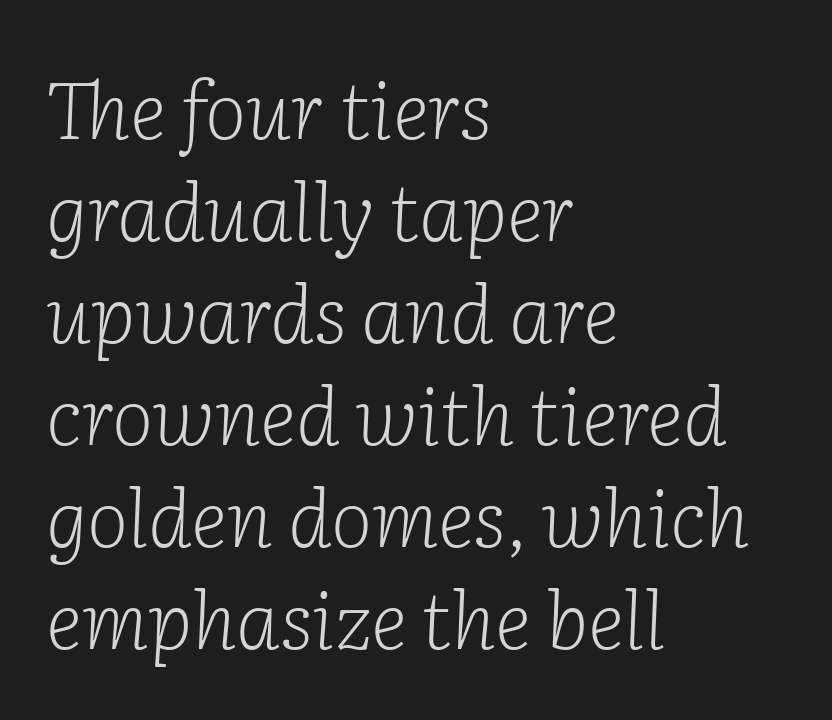
If you drew a line through each stem, it would be angled. These lines keep a tight, regular rhythm from letter to letter. This sample is left-justified, so line endings fall wherever the words run out. Leading matches the norm, producing a regular column. Each stroke keeps to a modest, everyday thickness or less.
